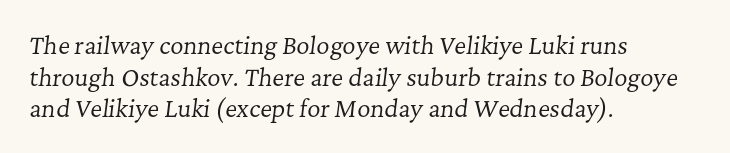
The image shows 23 px text type, italic (leaning right); set left-aligned, normal line spacing (1.38x), normal letter spacing, not underlined.
